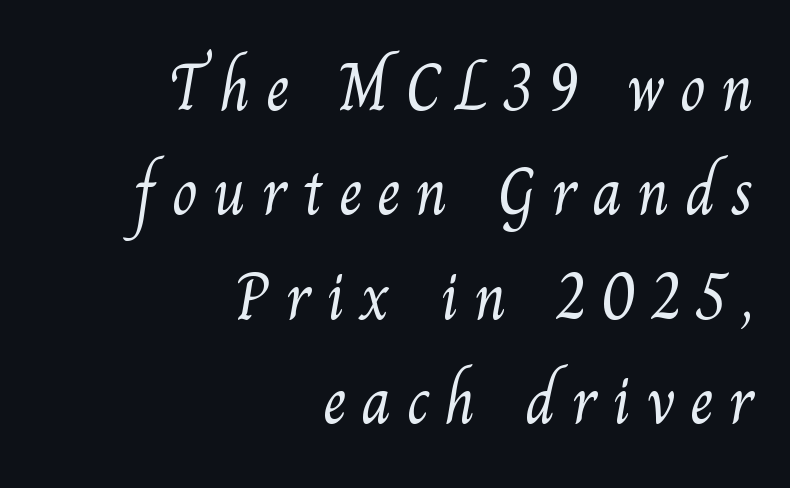
Beneath every word, the page is bare. Quick note: interline space is typical. The strokes are not fattened; the text isn't bold. Where is the straight margin? On the right. To sum up the face: it has serifs. Here the designer chose a conventional face with non-uniform glyph widths.
